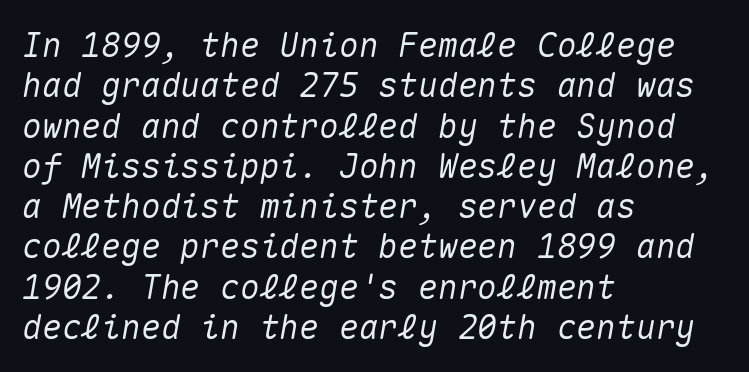
{"italic": "yes", "lean": "right", "slant_degrees": 10, "width": "normal", "stroke_contrast": "medium", "x_height": "medium", "monospaced": "yes", "underline": "no", "align": "left", "line_spacing_ratio": 1.22, "letter_spacing": "normal", "letter_spacing_em": 0.0, "glyph_px": 33}
